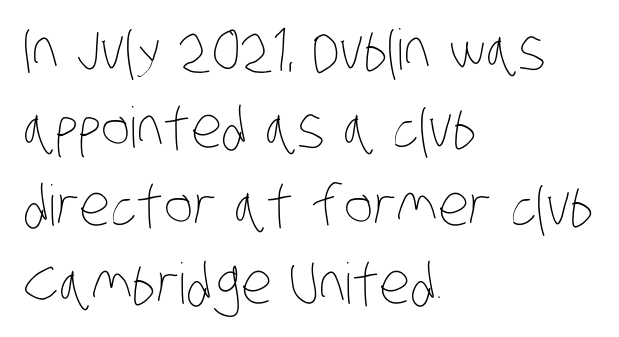
Q: Is the text bold? A: No.
Q: Is the text underlined? A: No.
Q: How is the paragraph aligned? A: Left-aligned.
Q: Is the spacing between letters normal or unusually wide? A: Normal.
Q: Is the spacing between lines tight, normal or loose? A: Normal.
Q: Width (condensed, normal, or wide)? A: Condensed.
Q: Stroke contrast? A: Low.
Q: x-height? A: Large.
Q: Monospaced? A: No.
